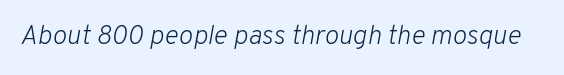
Compared with a typical body face, this is equally light or lighter still. The words here are not underlined. Each word holds together tightly as a unit, with standard inter-letter gaps. The rendering applies a slant to the glyphs.
